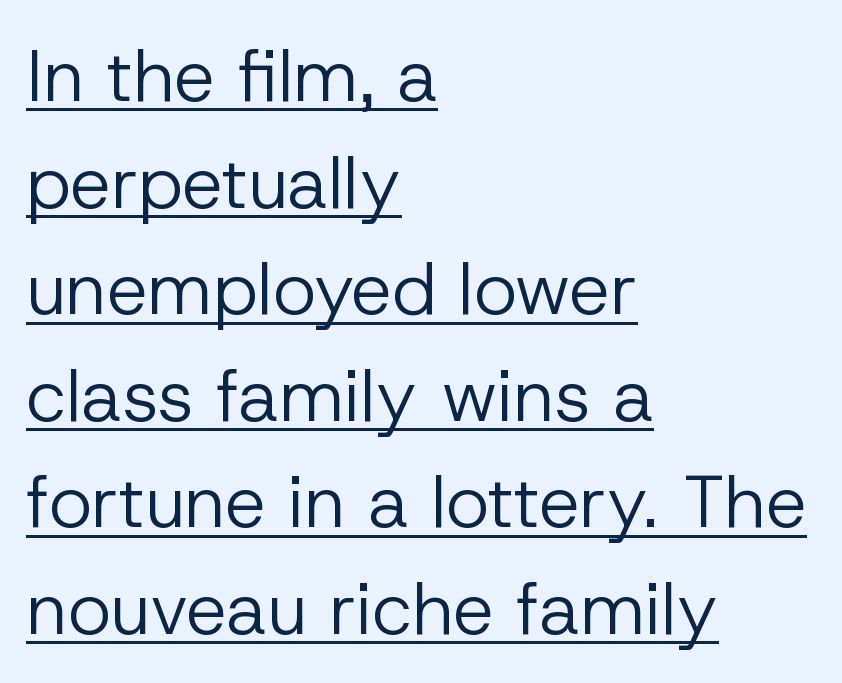
Q: Is the text bold? A: No.
Q: Is the text italic (slanted)? A: No, it is upright.
Q: Is the typeface a serif or a sans-serif typeface? A: Sans-serif.
Q: Is the text underlined? A: Yes.
Q: How is the paragraph aligned? A: Left-aligned.
Q: Is the spacing between letters normal or unusually wide? A: Normal.
Q: Is the spacing between lines tight, normal or loose? A: Normal.
Q: Width (condensed, normal, or wide)? A: Normal.
Q: Stroke contrast? A: Low.
Q: x-height? A: Medium.
Q: Monospaced? A: No.
